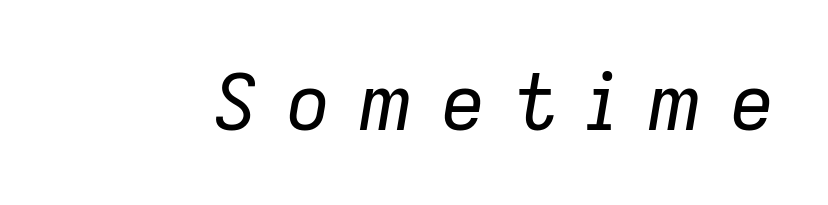
The image shows 78 px regular-weight type, italic (leaning right); set unusually wide letter spacing (+0.35 em), not underlined; low stroke contrast and a medium x-height.
